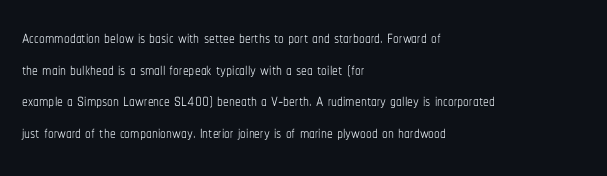
The image shows 23 px text type, upright; set left-aligned, normal line spacing (1.37x), normal letter spacing, not underlined.
